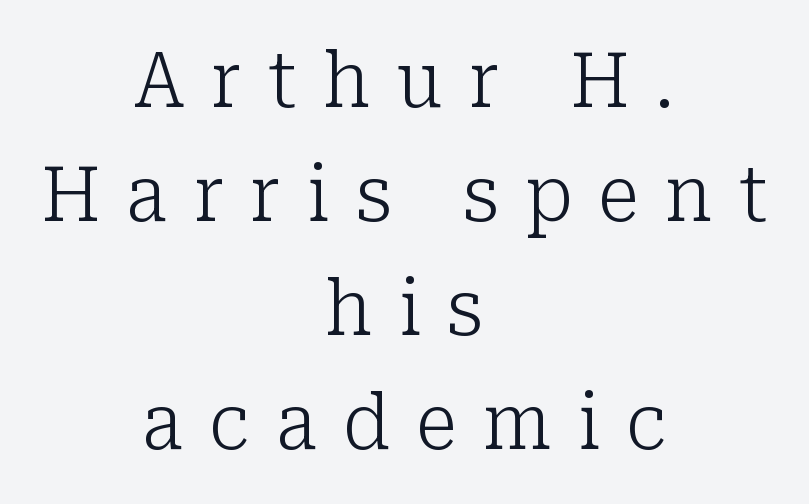
In CSS terms this would be text-align: center. Each letter keeps its own natural width here, so spacing adapts to shape. The gaps between neighbouring characters are conspicuously large. Regular leading. Decoration check: the copy has no underline. Nothing heavy about these letters — not bold at all.
